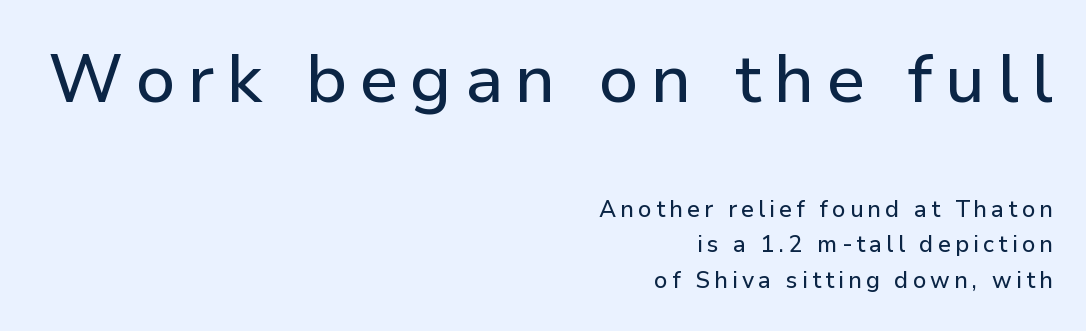
{"serif": "no", "italic": "no", "width": "normal", "stroke_contrast": "low", "x_height": "medium", "monospaced": "no", "underline": "no", "align": "right", "line_spacing": "normal", "line_spacing_ratio": 1.55, "larger_block": "first", "size_ratio": 2.96, "glyph_px": 68}
